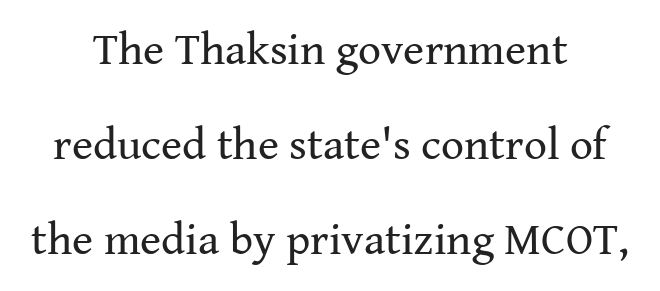
{"serif": "yes", "italic": "no", "bold": "no", "weight": "regular", "width": "normal", "stroke_contrast": "medium", "x_height": "medium", "monospaced": "no", "underline": "no", "align": "center", "line_spacing": "loose", "line_spacing_ratio": 2.11, "letter_spacing": "normal", "letter_spacing_em": 0.0, "glyph_px": 45}
